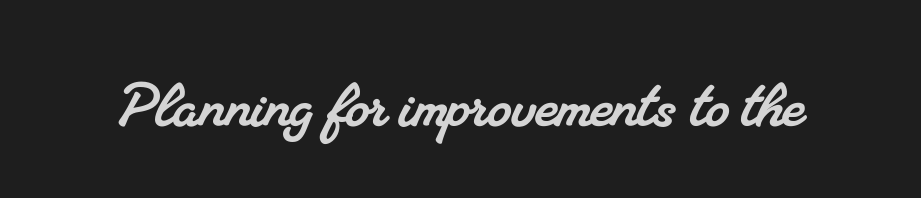
{"serif": "yes", "width": "normal", "stroke_contrast": "medium", "x_height": "small", "monospaced": "no", "underline": "no", "letter_spacing": "normal", "letter_spacing_em": 0.0, "glyph_px": 76}
